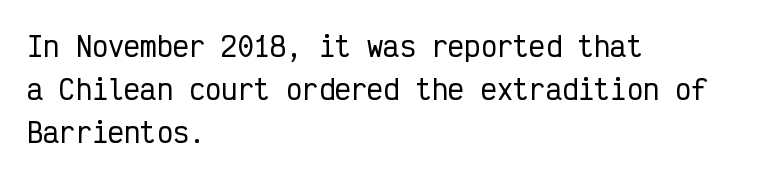
Q: Is the text italic (slanted)? A: No, it is upright.
Q: Is the text underlined? A: No.
Q: How is the paragraph aligned? A: Left-aligned.
Q: Is the spacing between letters normal or unusually wide? A: Normal.
Q: Is the spacing between lines tight, normal or loose? A: Normal.
